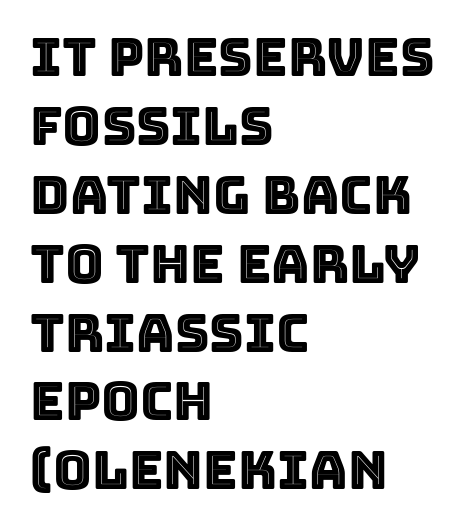
Q: Is the text italic (slanted)? A: No, it is upright.
Q: Is the text underlined? A: No.
Q: How is the paragraph aligned? A: Left-aligned.
Q: Is the spacing between letters normal or unusually wide? A: Normal.
Q: Is the spacing between lines tight, normal or loose? A: Normal.
Q: Width (condensed, normal, or wide)? A: Normal.
Q: x-height? A: Large.
Q: Monospaced? A: No.
